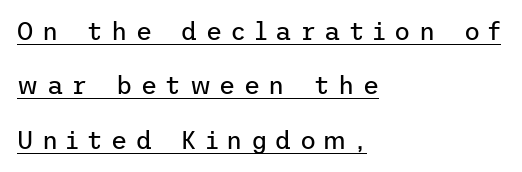
The image shows 25 px text type, upright; set left-aligned, loose line spacing (2.18x), unusually wide letter spacing (+0.33 em), underlined.
